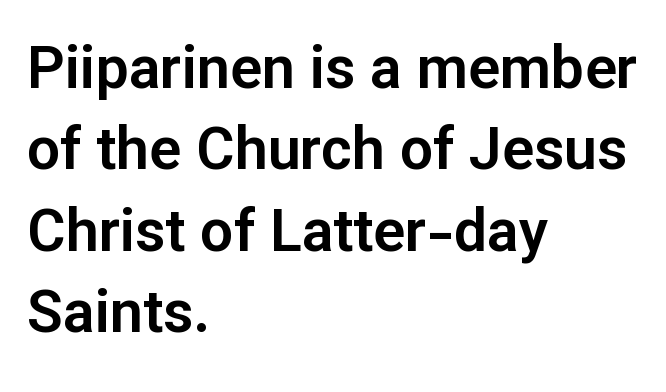
No feet cap the strokes, marking this as sans-serif type. Each row of text sits above clean, open space. Words appear dense and cohesive because spacing is normal. Vertical spacing — default. The letters advance in unequal steps, a hallmark of proportional type.
